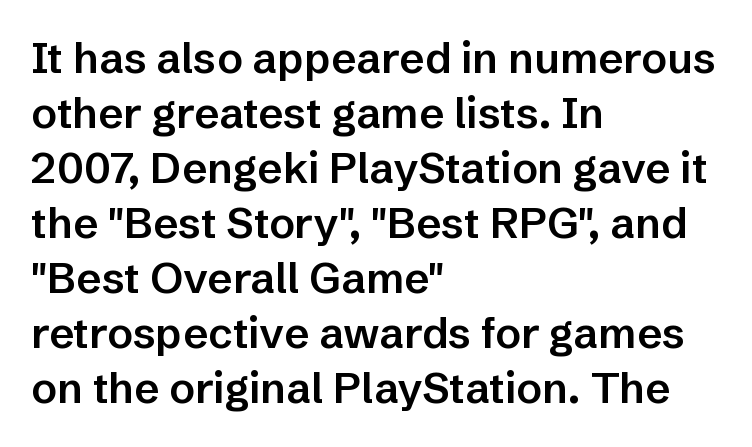
Observe the ordinary spacing: letters are neighbours, not strangers. Successive baselines arrive at the customary interval. Each letter's strokes conclude bluntly, with no projecting serifs. Posture: vertical. If you drew a ruler down the left edge, every line would touch it. Compared with an ordinary text face, these strokes are moderately heavier — a semibold.
